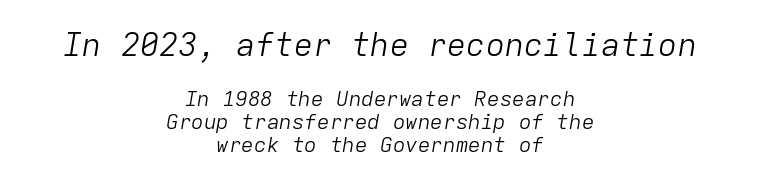
The image shows 32 px light type, italic (leaning right), monospaced; set centered, tight line spacing (1.09x), normal letter spacing, not underlined; the first (top) block is 1.52x larger; low stroke contrast and a medium x-height.
